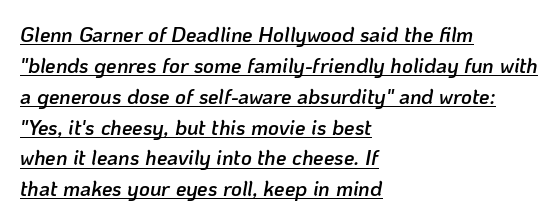
The image shows 21 px text type, italic (leaning right); set left-aligned, normal line spacing (1.47x), normal letter spacing, underlined.
